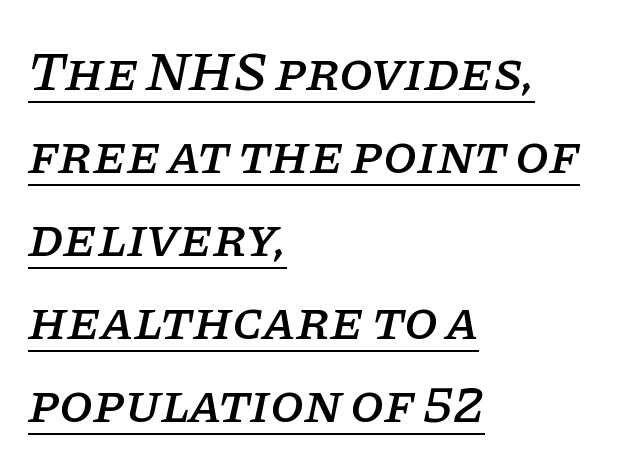
{"serif": "yes", "italic": "yes", "lean": "right", "slant_degrees": 11, "width": "normal", "stroke_contrast": "low", "x_height": "large", "monospaced": "no", "underline": "yes", "align": "left", "line_spacing": "normal", "line_spacing_ratio": 1.51, "letter_spacing": "normal", "letter_spacing_em": 0.0, "glyph_px": 55}
